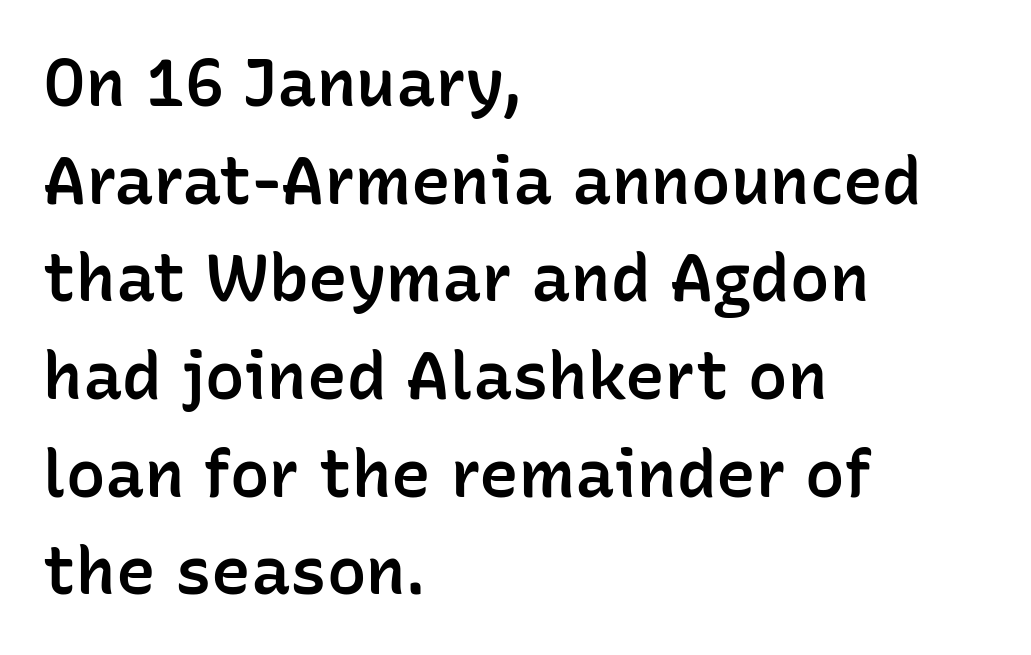
Characters remain perfectly vertical along every line. Honestly, the row spacing looks completely unremarkable. Nobody touched the tracking dial on this one. Plain, unruled lines of type. The paragraph has a hard left edge and a soft right edge.
